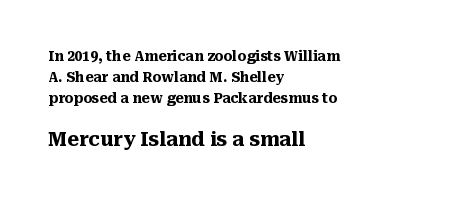
Note: smaller setting up top, larger setting below. Short and long lines alike share a common starting point at left. You could call the tracking neutral — neither tight nor loose. Weight check: bold — yes, fully. The typography opts for an upright posture over an oblique one. The passage shown is not underscored anywhere.
